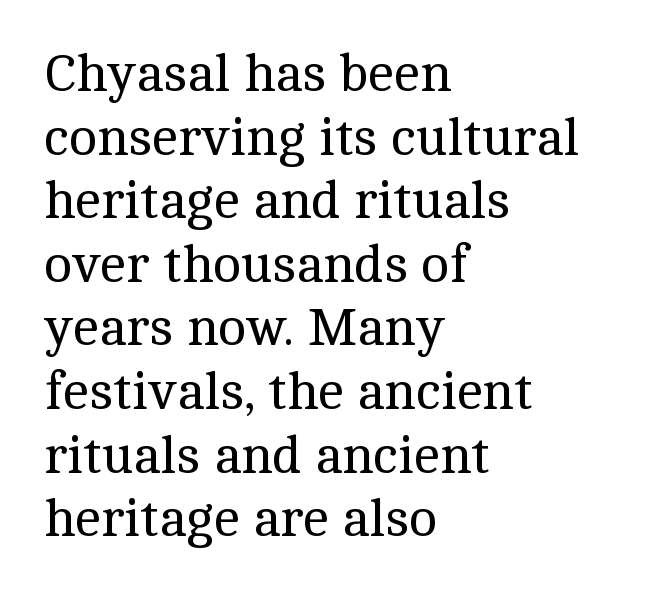
Q: Is the text bold? A: No.
Q: Is the text italic (slanted)? A: No, it is upright.
Q: Is the typeface a serif or a sans-serif typeface? A: Serif.
Q: Is the text underlined? A: No.
Q: How is the paragraph aligned? A: Left-aligned.
Q: Is the spacing between letters normal or unusually wide? A: Normal.
Q: Width (condensed, normal, or wide)? A: Normal.
Q: x-height? A: Medium.
Q: Monospaced? A: No.
